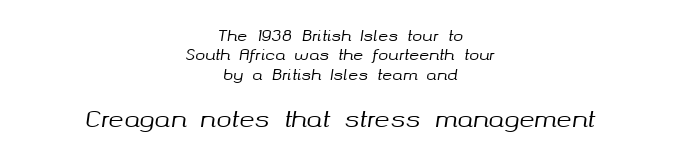
{"italic": "yes", "lean": "right", "slant_degrees": 8, "underline": "no", "align": "center", "line_spacing": "normal", "line_spacing_ratio": 1.29, "letter_spacing": "normal", "letter_spacing_em": 0.0, "larger_block": "second", "size_ratio": 1.53, "glyph_px": 23}
